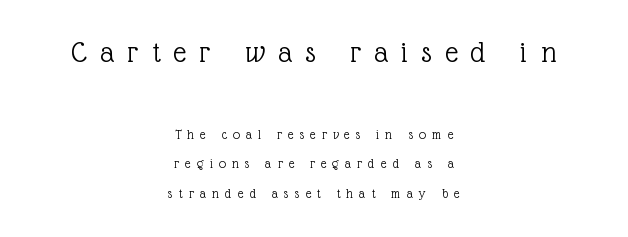
Q: Is the text bold? A: No.
Q: Is the text italic (slanted)? A: No, it is upright.
Q: Is the typeface a serif or a sans-serif typeface? A: Serif.
Q: Is the text underlined? A: No.
Q: How is the paragraph aligned? A: Centered.
Q: Is the spacing between letters normal or unusually wide? A: Unusually wide.
Q: Is the spacing between lines tight, normal or loose? A: Loose.
Q: Which block of text is set in a larger size, the first (top) or the second (bottom)? A: The first (top) one.
Q: Width (condensed, normal, or wide)? A: Normal.
Q: x-height? A: Medium.
Q: Monospaced? A: No.
